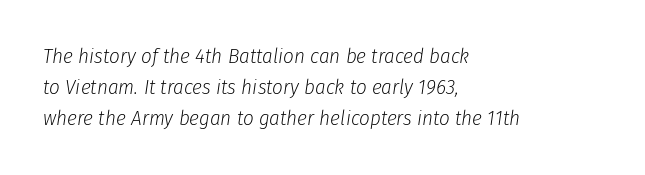
Q: Is the text bold? A: No.
Q: Is the text italic (slanted)? A: Yes, it leans right by about 8 degrees.
Q: Is the text underlined? A: No.
Q: How is the paragraph aligned? A: Left-aligned.
Q: Is the spacing between letters normal or unusually wide? A: Normal.
Q: Is the spacing between lines tight, normal or loose? A: Normal.
